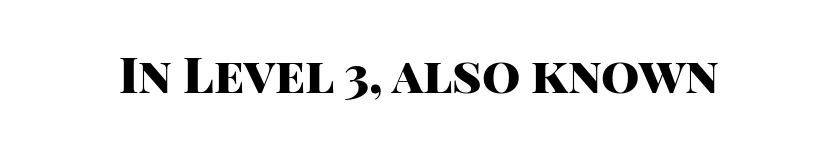
The image shows 49 px heavy sans-serif type, upright; set normal letter spacing, not underlined; high stroke contrast and a large x-height.
